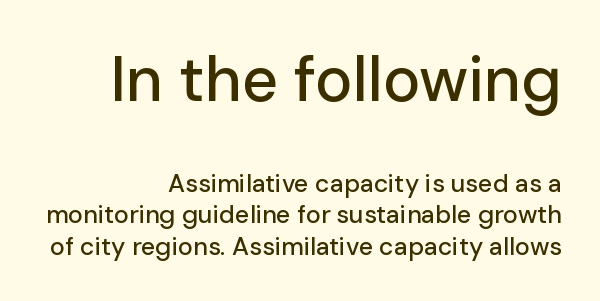
Q: Is the text italic (slanted)? A: No, it is upright.
Q: Is the typeface a serif or a sans-serif typeface? A: Sans-serif.
Q: Is the text underlined? A: No.
Q: How is the paragraph aligned? A: Right-aligned.
Q: Is the spacing between letters normal or unusually wide? A: Normal.
Q: Is the spacing between lines tight, normal or loose? A: Normal.
Q: Which block of text is set in a larger size, the first (top) or the second (bottom)? A: The first (top) one.
Q: Width (condensed, normal, or wide)? A: Normal.
Q: Stroke contrast? A: Low.
Q: x-height? A: Medium.
Q: Monospaced? A: No.
